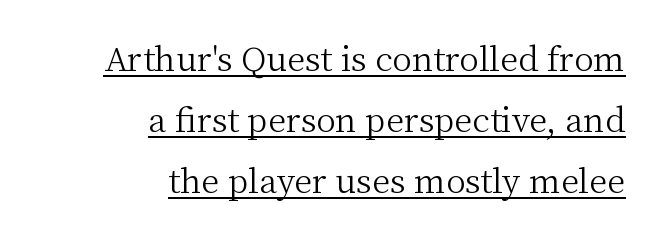
{"serif": "yes", "italic": "no", "bold": "no", "weight": "light", "width": "normal", "stroke_contrast": "medium", "x_height": "medium", "monospaced": "no", "underline": "yes", "align": "right", "line_spacing_ratio": 1.85, "letter_spacing": "normal", "letter_spacing_em": 0.0, "glyph_px": 33}
